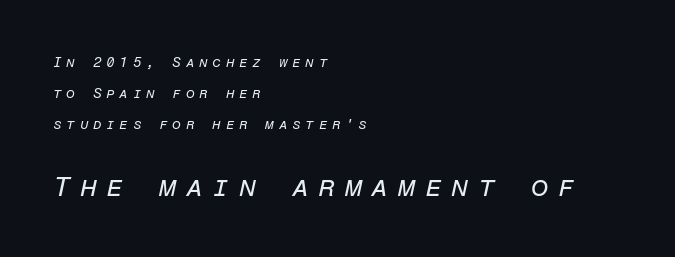
The passage shown is not bold in any degree. You could count columns in this text — the font is strictly monospaced. The lettering tilts uniformly, giving the passage an italic look. Where is the straight margin? On the left.
